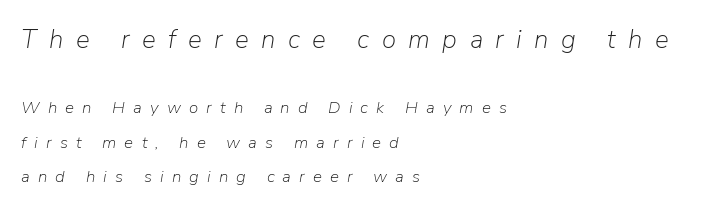
Q: Is the text bold? A: No.
Q: Is the text italic (slanted)? A: Yes, it leans right by about 9 degrees.
Q: Is the text underlined? A: No.
Q: How is the paragraph aligned? A: Left-aligned.
Q: Is the spacing between letters normal or unusually wide? A: Unusually wide.
Q: Is the spacing between lines tight, normal or loose? A: Loose.
Q: Which block of text is set in a larger size, the first (top) or the second (bottom)? A: The first (top) one.
